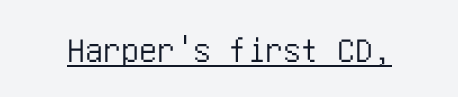
The image shows 36 px condensed sans-serif type, upright; set normal letter spacing, underlined; low stroke contrast and a large x-height.
